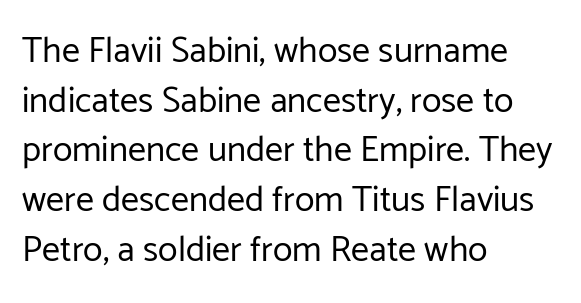
The image shows 36 px regular-weight sans-serif type, upright; set left-aligned, normal line spacing (1.38x), normal letter spacing, not underlined; low stroke contrast and a medium x-height.
